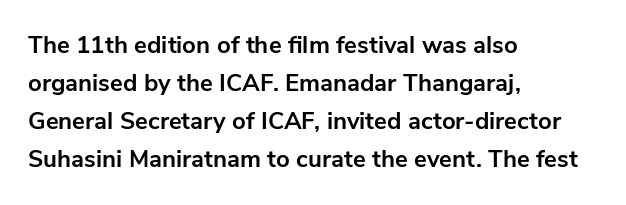
Q: Is the text bold? A: Yes.
Q: Is the text italic (slanted)? A: No, it is upright.
Q: Is the text underlined? A: No.
Q: How is the paragraph aligned? A: Left-aligned.
Q: Is the spacing between letters normal or unusually wide? A: Normal.
Q: Is the spacing between lines tight, normal or loose? A: Normal.
